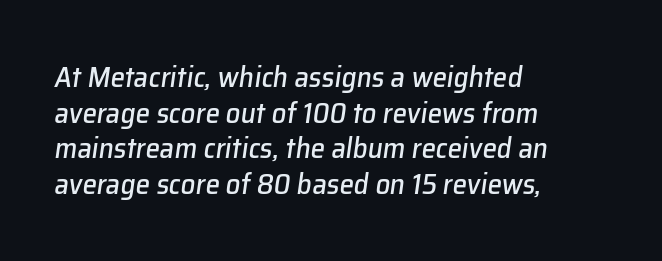
Q: Is the text italic (slanted)? A: Yes, it leans right by about 8 degrees.
Q: Is the text underlined? A: No.
Q: How is the paragraph aligned? A: Left-aligned.
Q: Is the spacing between letters normal or unusually wide? A: Normal.
Q: Width (condensed, normal, or wide)? A: Normal.
Q: Stroke contrast? A: Low.
Q: x-height? A: Medium.
Q: Monospaced? A: No.
